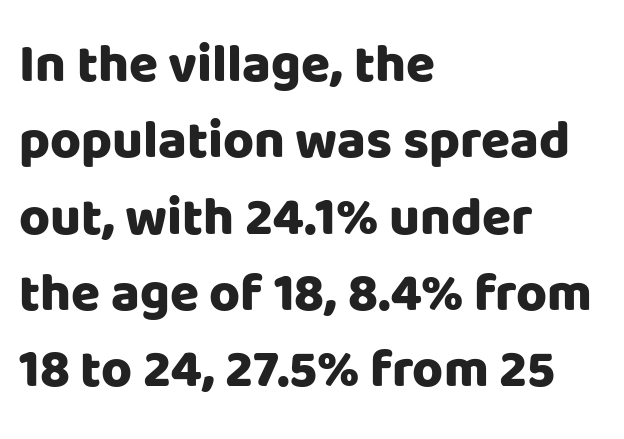
{"serif": "no", "italic": "no", "bold": "yes", "weight": "heavy", "width": "normal", "stroke_contrast": "low", "x_height": "large", "monospaced": "no", "underline": "no", "align": "left", "line_spacing": "normal", "line_spacing_ratio": 1.44, "letter_spacing": "normal", "letter_spacing_em": 0.0, "glyph_px": 53}
